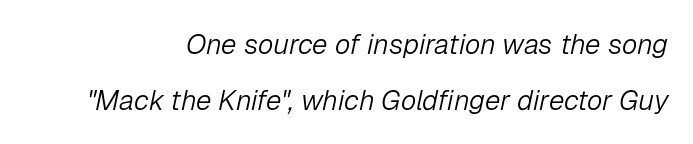
Q: Is the text bold? A: No.
Q: Is the text italic (slanted)? A: Yes, it leans right by about 12 degrees.
Q: Is the text underlined? A: No.
Q: Is the spacing between letters normal or unusually wide? A: Normal.
Q: Is the spacing between lines tight, normal or loose? A: Loose.
Q: Width (condensed, normal, or wide)? A: Normal.
Q: Stroke contrast? A: Low.
Q: x-height? A: Medium.
Q: Monospaced? A: No.
